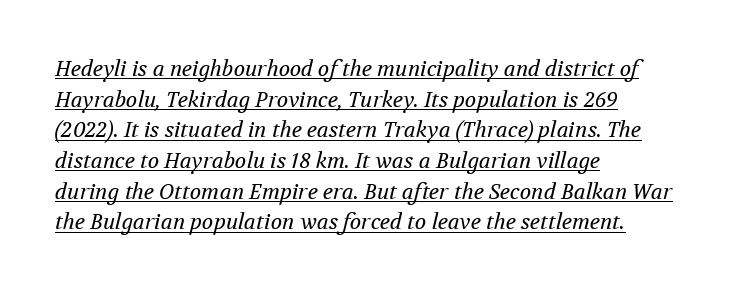
Q: Is the text bold? A: No.
Q: Is the text italic (slanted)? A: Yes, it leans right by about 12 degrees.
Q: Is the text underlined? A: Yes.
Q: How is the paragraph aligned? A: Left-aligned.
Q: Is the spacing between letters normal or unusually wide? A: Normal.
Q: Is the spacing between lines tight, normal or loose? A: Normal.
